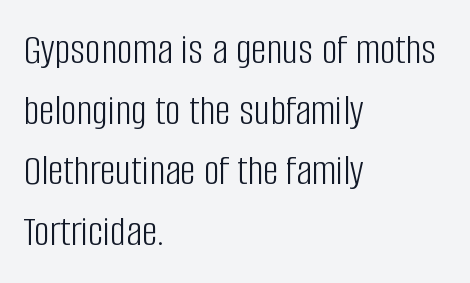
Underlining? Definitely not there. You could not count columns in this text — the font is proportionally spaced. It's the straight-up-and-down kind of type. What kind of face is this? One without serifs — a sans.
